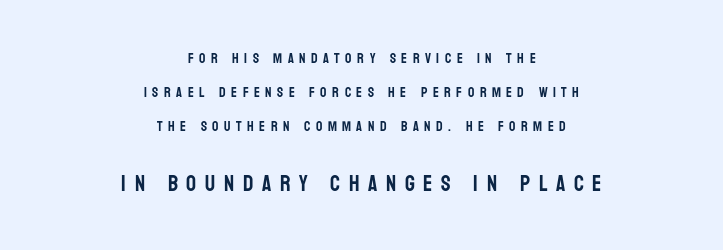
These two chunks differ in scale, with the bottom chunk taking the larger measure. Italic: no, the glyphs are upright roman. Each line is balanced around a shared central axis. Plain, unruled lines of type. The rendering inserts visible extra space after every character. The passage shown stacks its lines with a broad gap.
